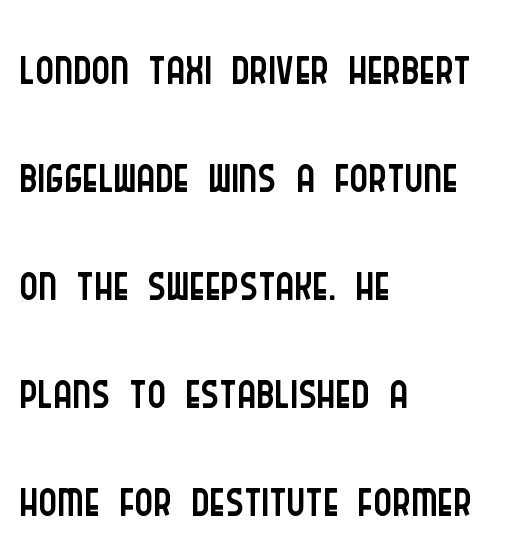
Q: Is the text bold? A: No.
Q: Is the text italic (slanted)? A: No, it is upright.
Q: Is the typeface a serif or a sans-serif typeface? A: Sans-serif.
Q: Is the text underlined? A: No.
Q: How is the paragraph aligned? A: Left-aligned.
Q: Is the spacing between letters normal or unusually wide? A: Normal.
Q: Is the spacing between lines tight, normal or loose? A: Normal.
Q: Width (condensed, normal, or wide)? A: Condensed.
Q: Stroke contrast? A: Low.
Q: x-height? A: Large.
Q: Monospaced? A: No.
